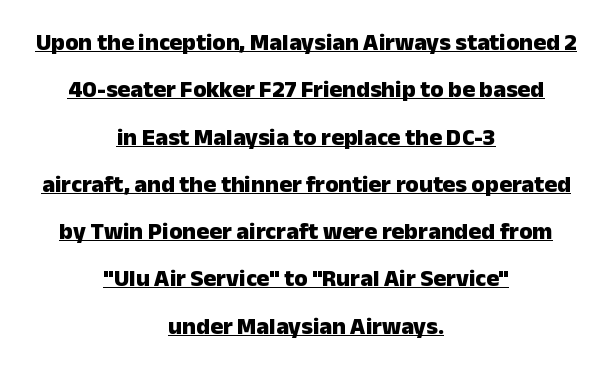
The type is set solid horizontally, with unmodified tracking. What decoration does the sample have? An underline. This is roman type, the default non-slanted kind. Quick note: interline space is abundant.
